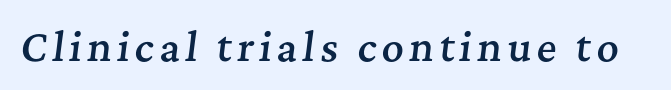
Does the lettering tilt? It does — this is italic. Is this a sans? No — the strokes have serifs. Bare-footed words on every line. This sample has the flowing, uneven cadence of proportional lettering.
